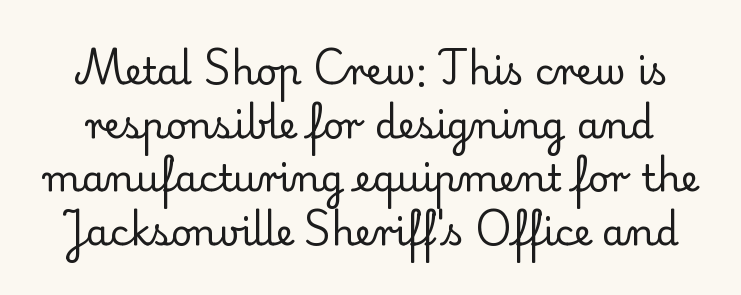
Q: Is the text bold? A: No.
Q: Is the text italic (slanted)? A: No, it is upright.
Q: Is the typeface a serif or a sans-serif typeface? A: Serif.
Q: Is the text underlined? A: No.
Q: Is the spacing between letters normal or unusually wide? A: Normal.
Q: Is the spacing between lines tight, normal or loose? A: Normal.
Q: Width (condensed, normal, or wide)? A: Normal.
Q: Stroke contrast? A: Low.
Q: x-height? A: Small.
Q: Monospaced? A: No.
